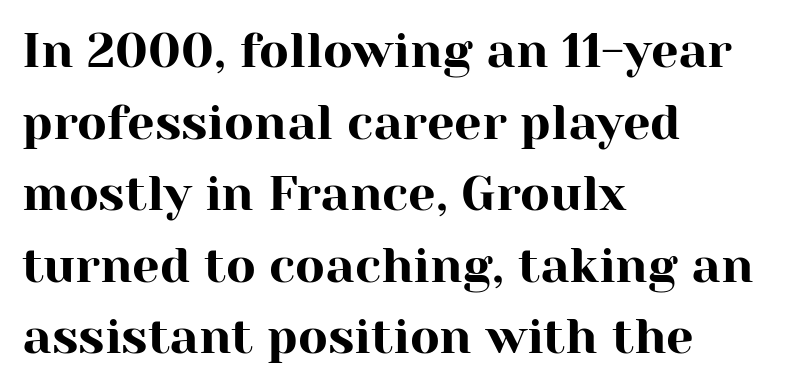
Q: Is the text italic (slanted)? A: No, it is upright.
Q: Is the typeface a serif or a sans-serif typeface? A: Serif.
Q: Is the text underlined? A: No.
Q: How is the paragraph aligned? A: Left-aligned.
Q: Is the spacing between letters normal or unusually wide? A: Normal.
Q: Is the spacing between lines tight, normal or loose? A: Normal.
Q: Width (condensed, normal, or wide)? A: Normal.
Q: Stroke contrast? A: High.
Q: x-height? A: Medium.
Q: Monospaced? A: No.
